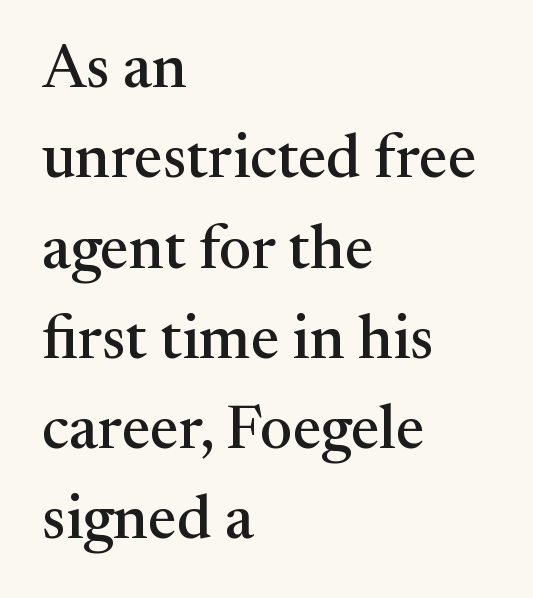
In terms of leading, this rendering sits right in the middle. A typesetter would label this face a serif. Visually the block forms a straight wall on the left and a jagged coastline on the right. Inter-character spacing is left at the font's built-in metrics. The foot of each line stays bare and open. Italic: no, the glyphs are upright roman.
